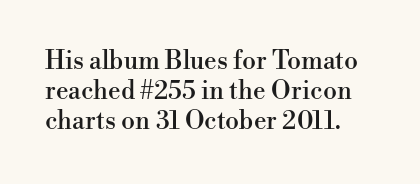
{"italic": "no", "underline": "no", "align": "left", "line_spacing_ratio": 1.21, "letter_spacing": "normal", "letter_spacing_em": 0.0, "glyph_px": 25}
